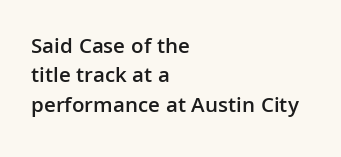
Notice how the passage keeps a crisp vertical edge on the left only. It's the straight-up-and-down kind of type. The zone under the glyphs is completely vacant. This is moderately heavy type, rendered in semibold. Compared with typical paragraphs, the rows here are spaced about the same.
